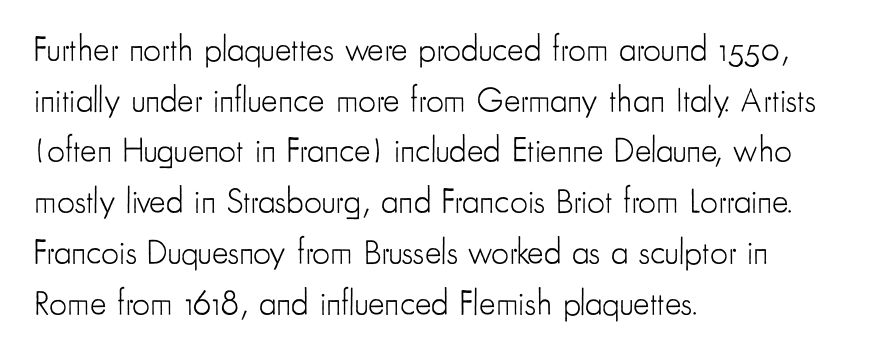
In terms of posture, this sample is upright. The letterforms sit at book weight or below. This rendering leaves character spacing at its baseline value. The face used here is a sans, in the tradition of grotesques and geometrics.
